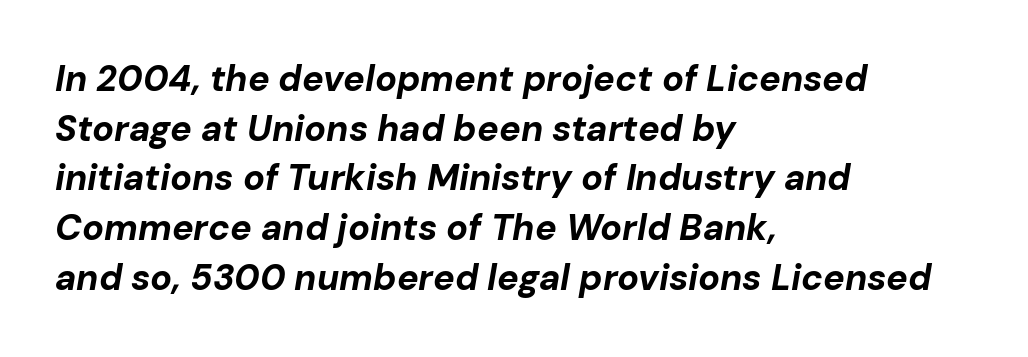
{"italic": "yes", "lean": "right", "slant_degrees": 10, "bold": "yes", "weight": "bold", "width": "normal", "stroke_contrast": "low", "x_height": "medium", "monospaced": "no", "underline": "no", "align": "left", "line_spacing": "normal", "line_spacing_ratio": 1.38, "letter_spacing": "normal", "letter_spacing_em": 0.0, "glyph_px": 36}
